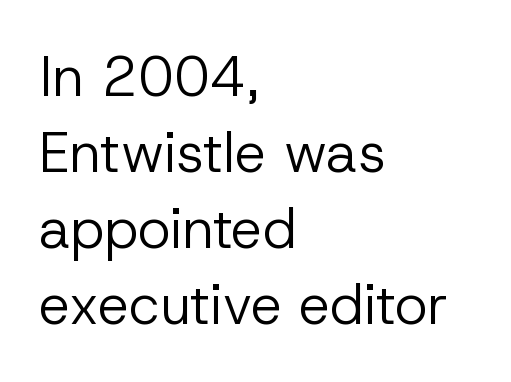
The image shows 56 px regular-weight sans-serif type, upright; set left-aligned, normal line spacing (1.36x), normal letter spacing, not underlined; low stroke contrast and a medium x-height.
